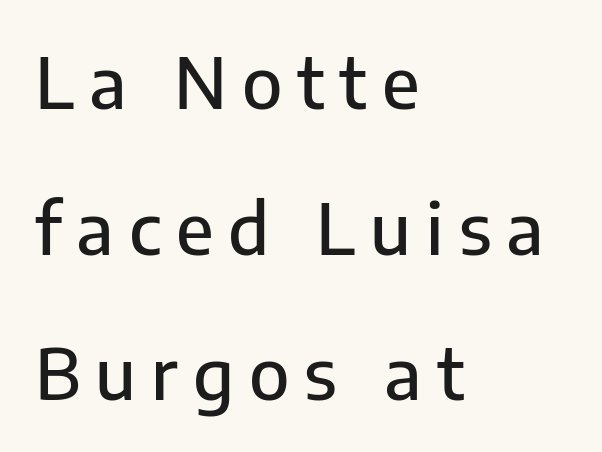
The image shows 71 px sans-serif type, upright; set left-aligned, loose line spacing (2.05x), unusually wide letter spacing (+0.21 em), not underlined; low stroke contrast and a medium x-height.
